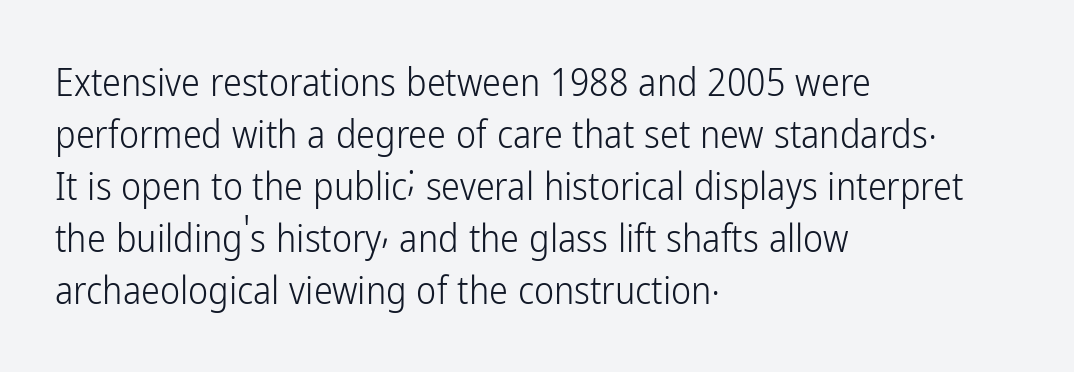
{"serif": "no", "italic": "no", "bold": "no", "weight": "light", "width": "condensed", "stroke_contrast": "low", "x_height": "medium", "monospaced": "no", "underline": "no", "align": "left", "line_spacing": "normal", "line_spacing_ratio": 1.37, "letter_spacing": "normal", "letter_spacing_em": 0.0, "glyph_px": 38}
